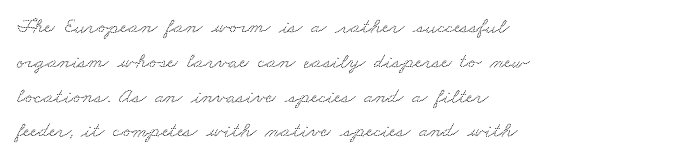
{"underline": "no", "align": "left", "line_spacing": "normal", "line_spacing_ratio": 1.58, "letter_spacing": "normal", "letter_spacing_em": 0.0, "glyph_px": 22}
